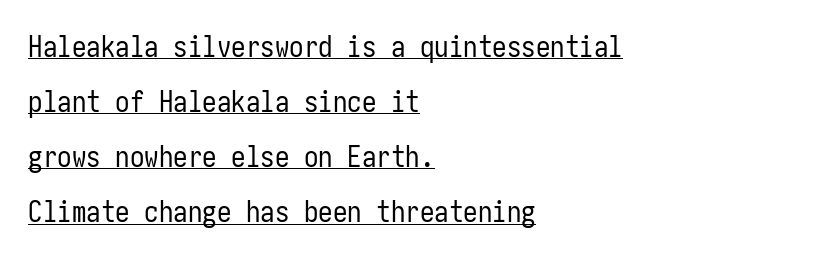
The text block is weighted toward the left margin, trailing off unevenly rightward. Each new line begins a long way beneath the previous one. Honestly, the underline is the first thing you notice here. The typography opts for an upright posture over an oblique one. Here the glyphs are tracked normally, forming tight word shapes.
